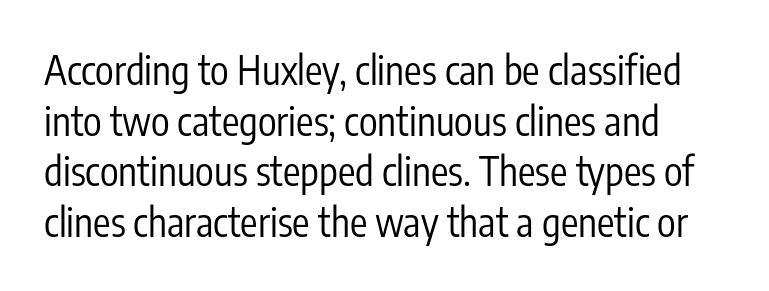
The weight tops out at a normal text grade. Designer's note — italics off, roman on. Horizontal bands of white between lines are of average thickness. Any mark beneath the type? The region is blank. This rendering leaves character spacing at its baseline value. Stroke terminals: plain, sans-serif.
